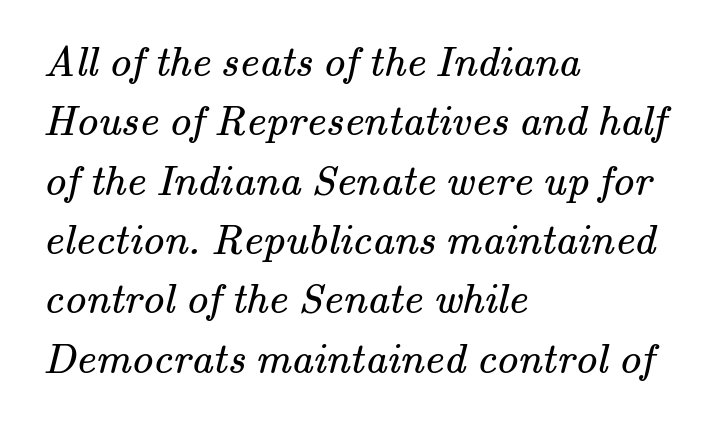
The image shows 43 px regular-weight serif type; set left-aligned, normal line spacing (1.38x), normal letter spacing, not underlined; medium stroke contrast and a small x-height.
